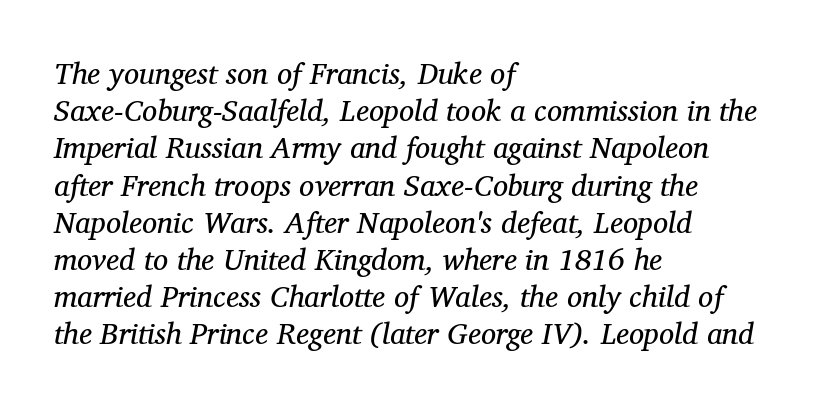
Q: Is the text bold? A: No.
Q: Is the text italic (slanted)? A: Yes, it leans right by about 12 degrees.
Q: Is the typeface a serif or a sans-serif typeface? A: Serif.
Q: Is the text underlined? A: No.
Q: How is the paragraph aligned? A: Left-aligned.
Q: Is the spacing between letters normal or unusually wide? A: Normal.
Q: Width (condensed, normal, or wide)? A: Normal.
Q: Stroke contrast? A: Medium.
Q: x-height? A: Medium.
Q: Monospaced? A: No.
